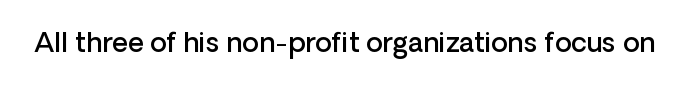
Honestly, the letter spacing is just normal — you wouldn't notice it. Only glyphs here, with clear space below each row. The typography opts for an upright posture over an oblique one. Set as a demibold, roughly 600 on the weight scale.
